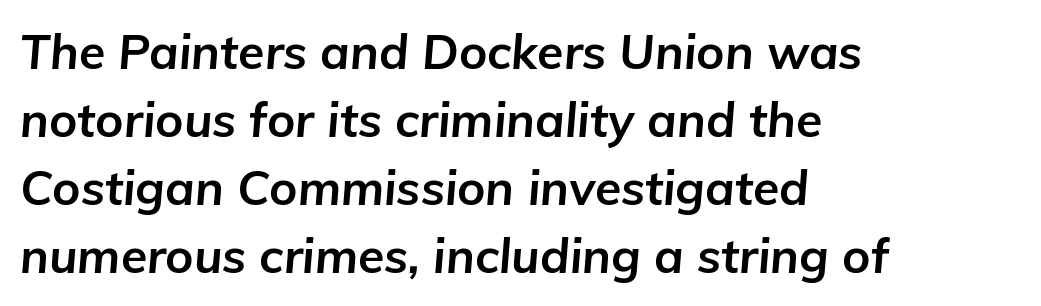
{"italic": "yes", "lean": "right", "slant_degrees": 5, "bold": "yes", "weight": "bold", "width": "normal", "stroke_contrast": "low", "x_height": "medium", "monospaced": "no", "underline": "no", "align": "left", "line_spacing": "normal", "line_spacing_ratio": 1.42, "letter_spacing": "normal", "letter_spacing_em": 0.0, "glyph_px": 48}
